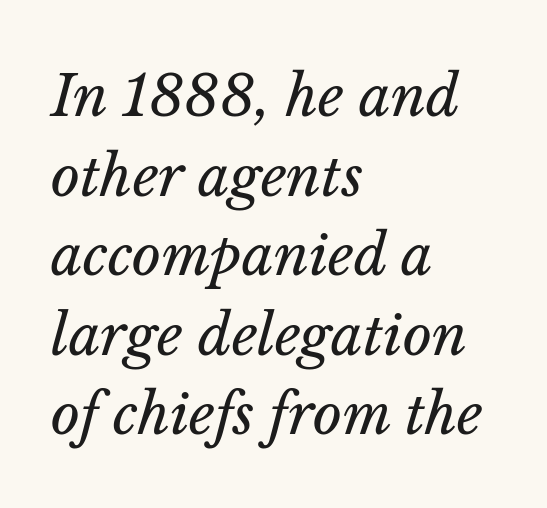
Q: Is the text bold? A: No.
Q: Is the text italic (slanted)? A: Yes, it leans right by about 14 degrees.
Q: Is the text underlined? A: No.
Q: How is the paragraph aligned? A: Left-aligned.
Q: Is the spacing between letters normal or unusually wide? A: Normal.
Q: Is the spacing between lines tight, normal or loose? A: Normal.
Q: Width (condensed, normal, or wide)? A: Normal.
Q: Stroke contrast? A: Low.
Q: x-height? A: Medium.
Q: Monospaced? A: No.
